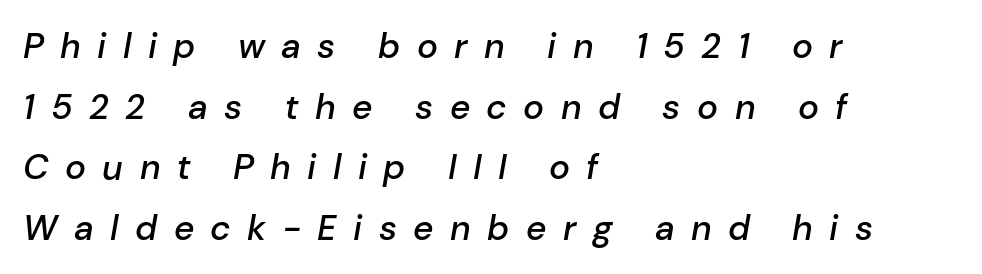
Compared with typical body copy, the letter spacing here is much looser. Rule under the text: the space is simply empty. Think of a printed novel: that variable character pitch is what you see here. The rendering uses a semibold face; strokes are thickened but not to full bold. Does the copy run flush right? No — it runs flush left. The typography opts for an oblique posture over an upright one.
